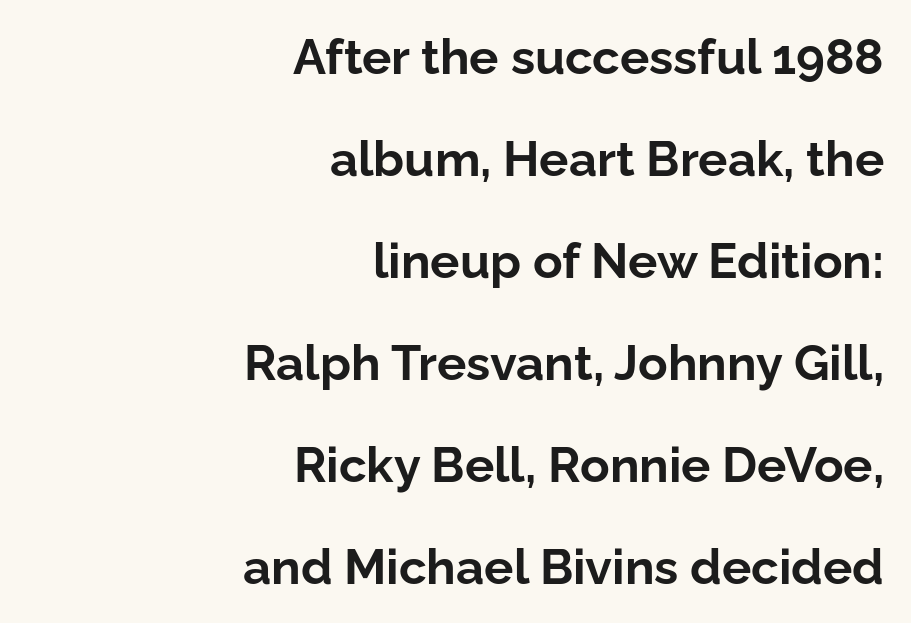
Q: Is the text bold? A: Yes.
Q: Is the text italic (slanted)? A: No, it is upright.
Q: Is the typeface a serif or a sans-serif typeface? A: Sans-serif.
Q: Is the text underlined? A: No.
Q: How is the paragraph aligned? A: Right-aligned.
Q: Is the spacing between letters normal or unusually wide? A: Normal.
Q: Is the spacing between lines tight, normal or loose? A: Loose.
Q: Width (condensed, normal, or wide)? A: Normal.
Q: Stroke contrast? A: Low.
Q: x-height? A: Medium.
Q: Monospaced? A: No.
